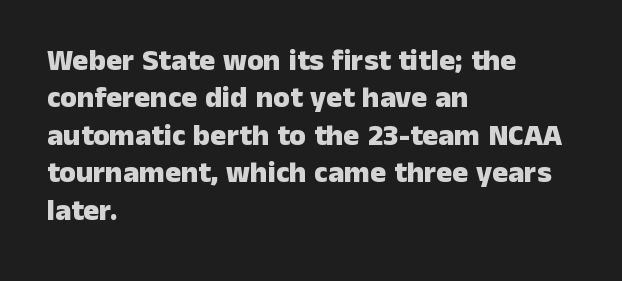
Q: Is the text bold? A: Yes.
Q: Is the text italic (slanted)? A: No, it is upright.
Q: Is the typeface a serif or a sans-serif typeface? A: Sans-serif.
Q: Is the text underlined? A: No.
Q: How is the paragraph aligned? A: Left-aligned.
Q: Is the spacing between letters normal or unusually wide? A: Normal.
Q: Is the spacing between lines tight, normal or loose? A: Normal.
Q: Width (condensed, normal, or wide)? A: Normal.
Q: Stroke contrast? A: Low.
Q: x-height? A: Medium.
Q: Monospaced? A: No.
